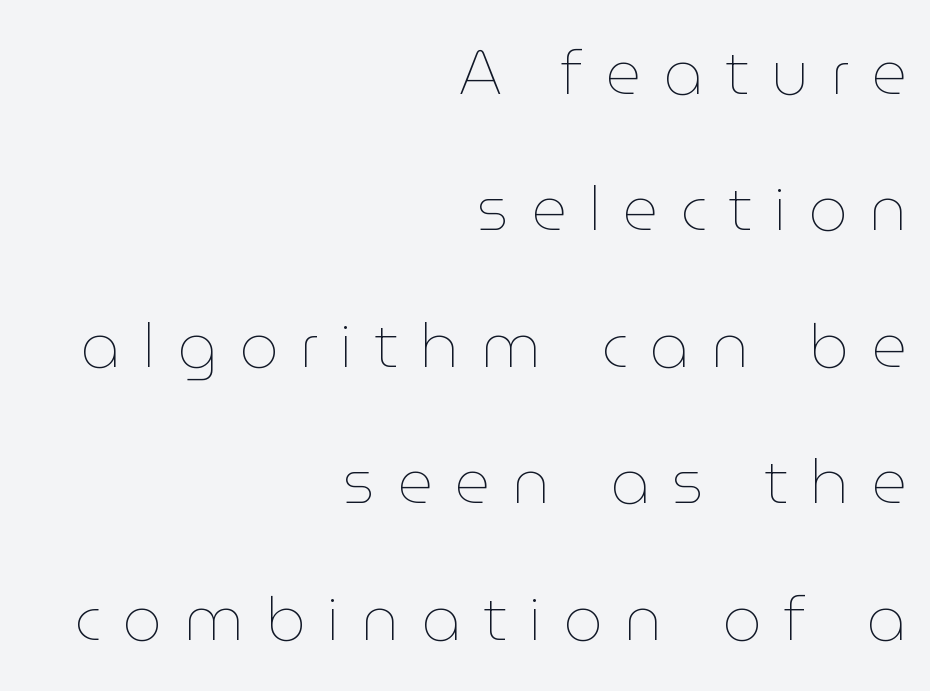
Here the glyphs are tracked loosely, breaking word shapes into spaced letters. Style check: upright. You could not count columns in this text — the font is proportionally spaced. The strokes carry an ordinary text weight at most.
